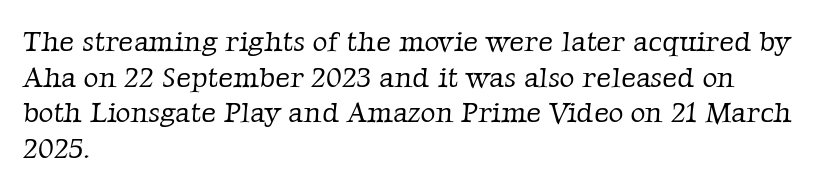
{"serif": "yes", "bold": "no", "weight": "light", "width": "normal", "stroke_contrast": "low", "x_height": "medium", "monospaced": "no", "underline": "no", "align": "left", "line_spacing_ratio": 1.23, "letter_spacing": "normal", "letter_spacing_em": 0.0, "glyph_px": 29}
